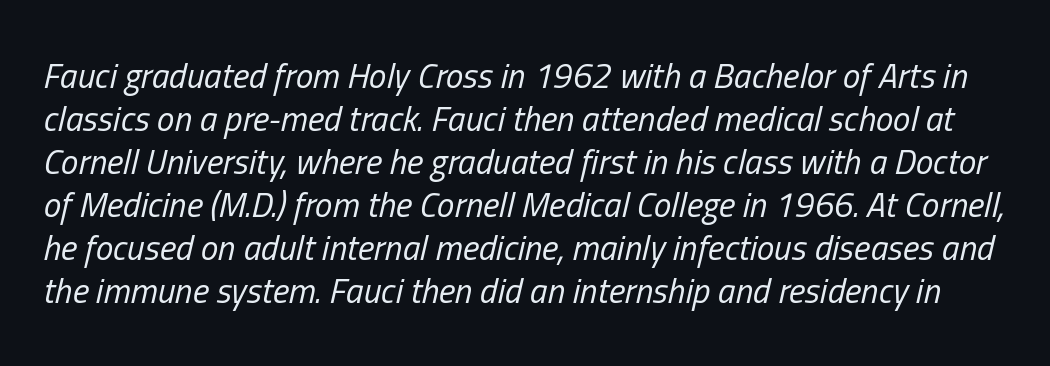
No heavy texture on the line: the type isn't bold. Character widths vary here, with narrow letters taking less room than wide ones. Inter-character spacing is left at the font's built-in metrics. Rendered with sloped, italic letterforms. Any mark beneath the type? The region is blank.
